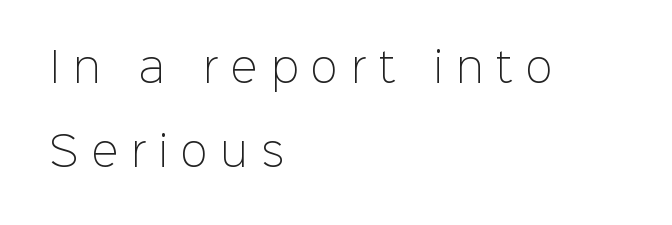
Q: Is the text bold? A: No.
Q: Is the text italic (slanted)? A: No, it is upright.
Q: Is the typeface a serif or a sans-serif typeface? A: Sans-serif.
Q: Is the text underlined? A: No.
Q: How is the paragraph aligned? A: Left-aligned.
Q: Is the spacing between letters normal or unusually wide? A: Unusually wide.
Q: Is the spacing between lines tight, normal or loose? A: Loose.
Q: Width (condensed, normal, or wide)? A: Normal.
Q: Stroke contrast? A: Low.
Q: x-height? A: Medium.
Q: Monospaced? A: No.
